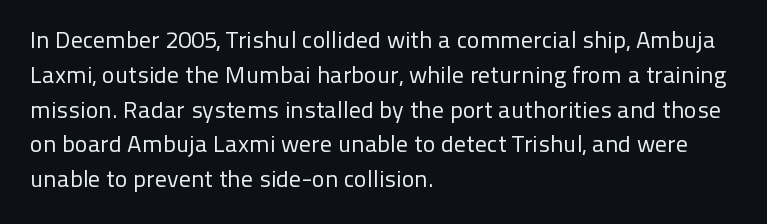
{"italic": "no", "bold": "no", "underline": "no", "align": "left", "line_spacing": "normal", "line_spacing_ratio": 1.45, "letter_spacing": "normal", "letter_spacing_em": 0.0, "glyph_px": 24}
